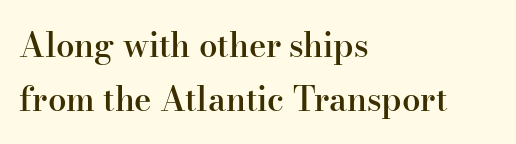
Q: Is the text bold? A: Semi-bold.
Q: Is the text italic (slanted)? A: No, it is upright.
Q: Is the typeface a serif or a sans-serif typeface? A: Serif.
Q: Is the text underlined? A: No.
Q: How is the paragraph aligned? A: Left-aligned.
Q: Is the spacing between letters normal or unusually wide? A: Normal.
Q: Is the spacing between lines tight, normal or loose? A: Normal.
Q: Width (condensed, normal, or wide)? A: Normal.
Q: Stroke contrast? A: High.
Q: x-height? A: Small.
Q: Monospaced? A: No.
